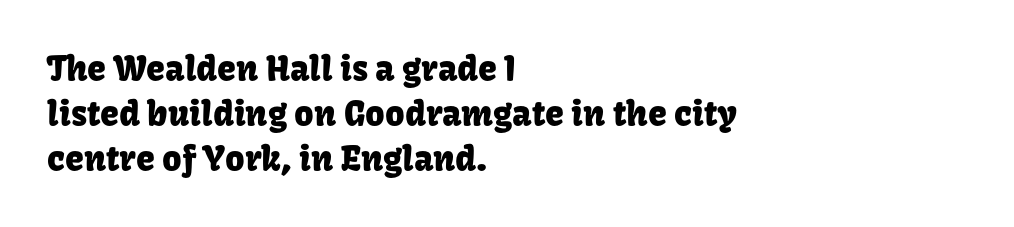
{"serif": "no", "italic": "no", "width": "normal", "stroke_contrast": "low", "x_height": "medium", "monospaced": "no", "underline": "no", "align": "left", "line_spacing": "normal", "line_spacing_ratio": 1.32, "letter_spacing": "normal", "letter_spacing_em": 0.0, "glyph_px": 34}
